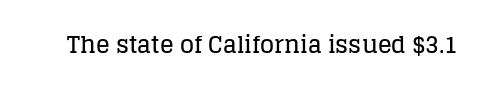
Q: Is the text italic (slanted)? A: No, it is upright.
Q: Is the text underlined? A: No.
Q: Is the spacing between letters normal or unusually wide? A: Normal.
